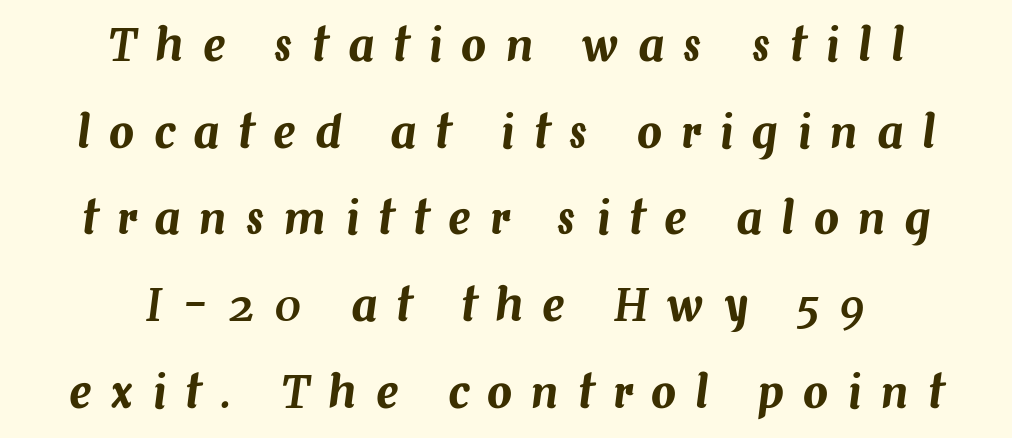
{"italic": "yes", "lean": "right", "slant_degrees": 7, "width": "normal", "stroke_contrast": "medium", "x_height": "medium", "monospaced": "no", "underline": "no", "align": "center", "line_spacing": "loose", "line_spacing_ratio": 1.97, "letter_spacing": "wide", "letter_spacing_em": 0.44, "glyph_px": 44}
